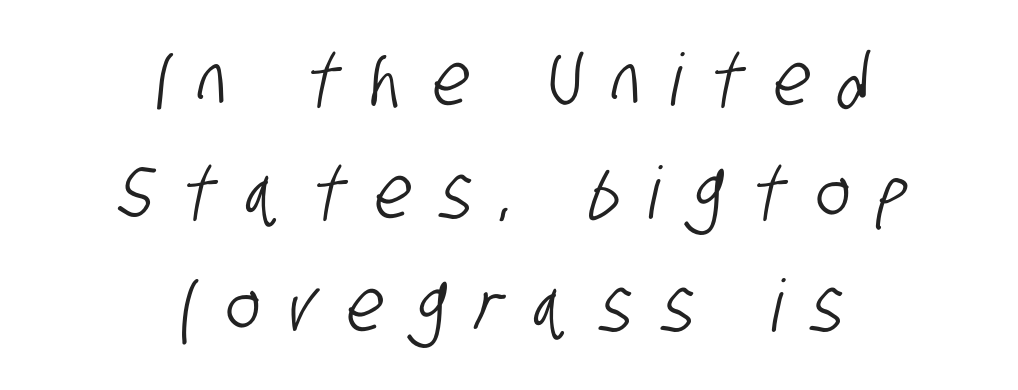
Q: Is the typeface a serif or a sans-serif typeface? A: Sans-serif.
Q: Is the text underlined? A: No.
Q: How is the paragraph aligned? A: Centered.
Q: Is the spacing between letters normal or unusually wide? A: Unusually wide.
Q: Is the spacing between lines tight, normal or loose? A: Normal.
Q: Width (condensed, normal, or wide)? A: Condensed.
Q: Stroke contrast? A: Low.
Q: x-height? A: Large.
Q: Monospaced? A: No.
